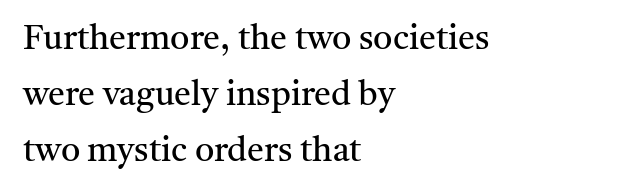
The image shows 34 px regular-weight serif type, upright; set left-aligned, normal line spacing (1.64x), normal letter spacing, not underlined; medium stroke contrast and a medium x-height.
